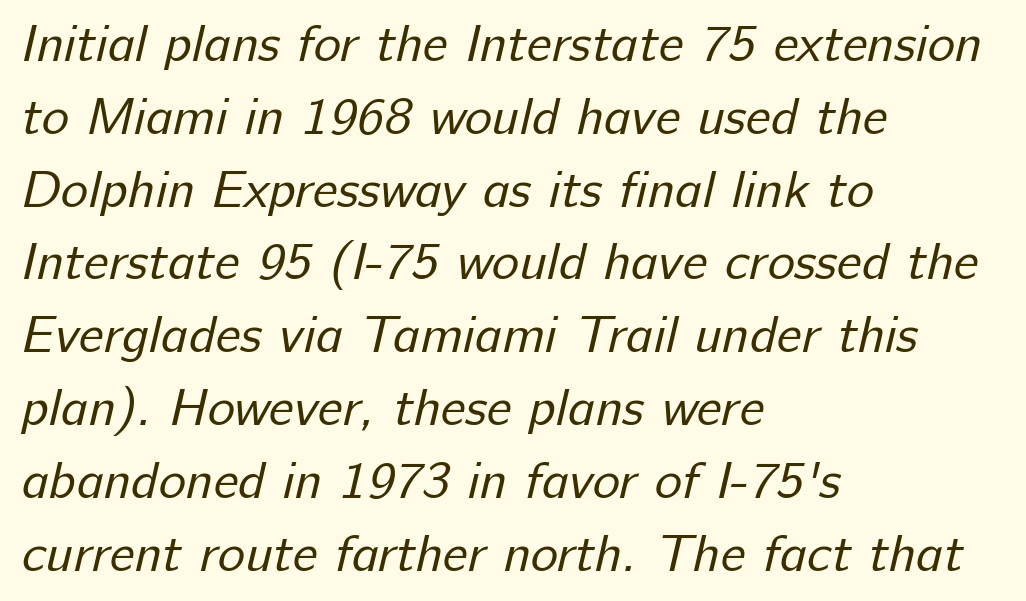
{"serif": "no", "bold": "no", "weight": "regular", "width": "normal", "stroke_contrast": "low", "x_height": "medium", "monospaced": "no", "underline": "no", "align": "left", "line_spacing": "normal", "line_spacing_ratio": 1.4, "letter_spacing": "normal", "letter_spacing_em": 0.0, "glyph_px": 52}
